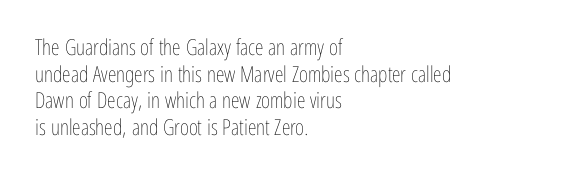
The face used here is rendered with its standard letterfit. The rag falls on the right side of this text block. The typeface has the unassuming heft of standard copy or less. Italic: no, the glyphs are upright roman.
